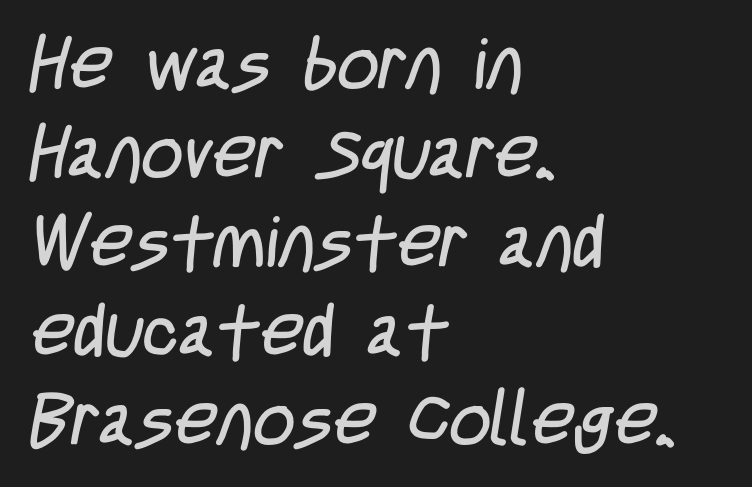
Q: Is the text bold? A: No.
Q: Is the typeface a serif or a sans-serif typeface? A: Sans-serif.
Q: Is the text underlined? A: No.
Q: How is the paragraph aligned? A: Left-aligned.
Q: Is the spacing between letters normal or unusually wide? A: Normal.
Q: Width (condensed, normal, or wide)? A: Condensed.
Q: Stroke contrast? A: Low.
Q: x-height? A: Large.
Q: Monospaced? A: No.
